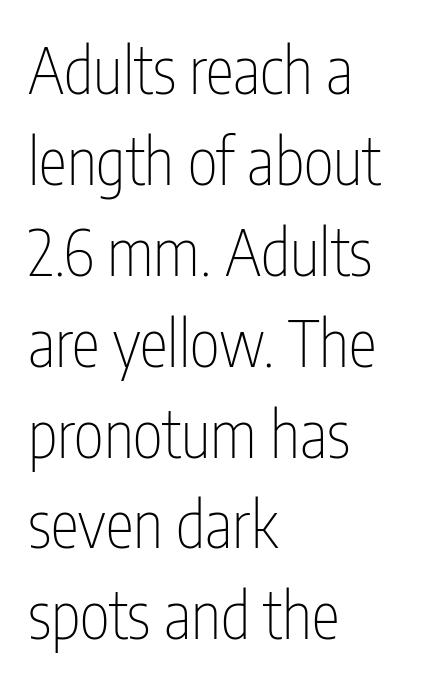
{"serif": "no", "italic": "no", "bold": "no", "weight": "thin", "width": "condensed", "stroke_contrast": "low", "x_height": "medium", "monospaced": "no", "underline": "no", "align": "left", "line_spacing": "normal", "line_spacing_ratio": 1.42, "letter_spacing": "normal", "letter_spacing_em": 0.0, "glyph_px": 64}
